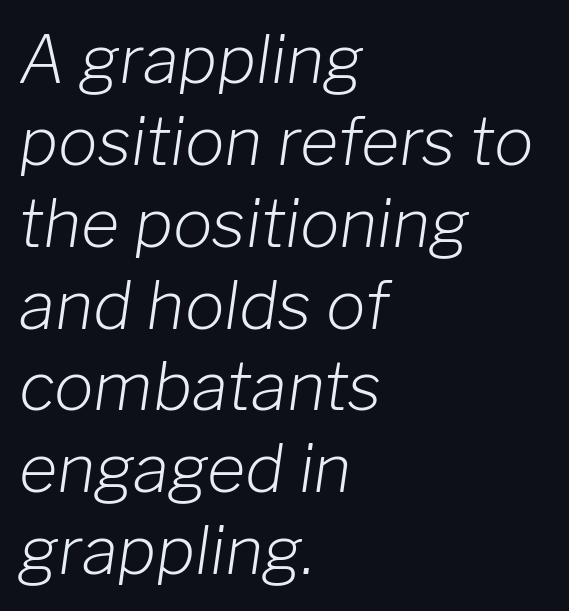
Q: Is the text bold? A: No.
Q: Is the text italic (slanted)? A: Yes, it leans right by about 8 degrees.
Q: Is the text underlined? A: No.
Q: How is the paragraph aligned? A: Left-aligned.
Q: Is the spacing between letters normal or unusually wide? A: Normal.
Q: Width (condensed, normal, or wide)? A: Normal.
Q: Stroke contrast? A: Low.
Q: x-height? A: Medium.
Q: Monospaced? A: No.
